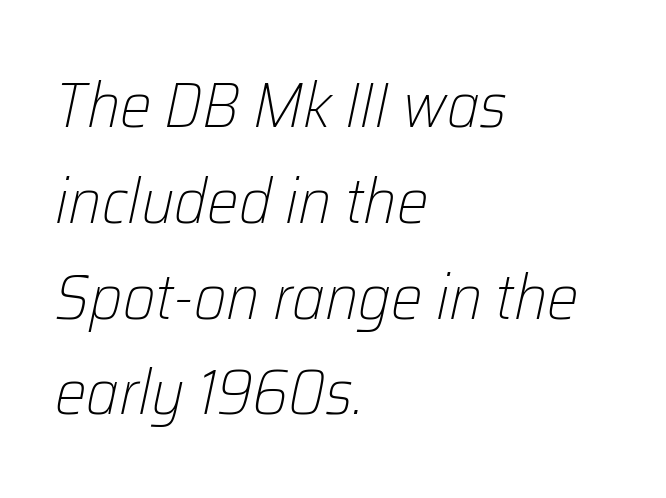
There is no visible air inserted between adjacent glyphs. Horizontal alignment here is leftward, the default for most running prose. Tall strokes in this sample are angled rather than plumb. Nobody drew a line under any word here.
